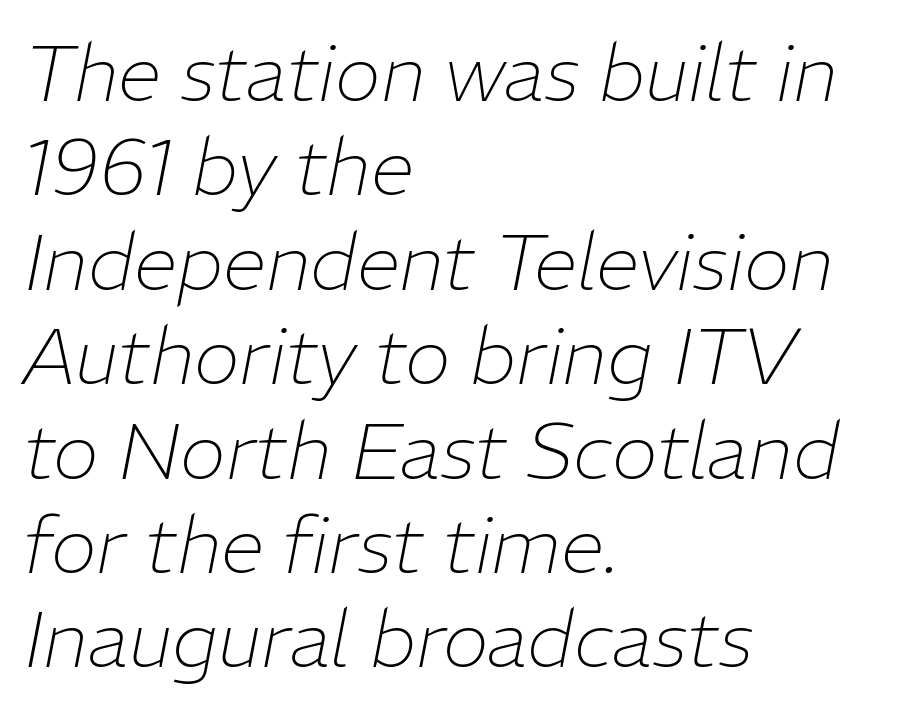
{"italic": "yes", "lean": "right", "slant_degrees": 11, "bold": "no", "weight": "thin", "width": "normal", "stroke_contrast": "low", "x_height": "medium", "monospaced": "no", "underline": "no", "align": "left", "line_spacing_ratio": 1.21, "letter_spacing": "normal", "letter_spacing_em": 0.0, "glyph_px": 78}
